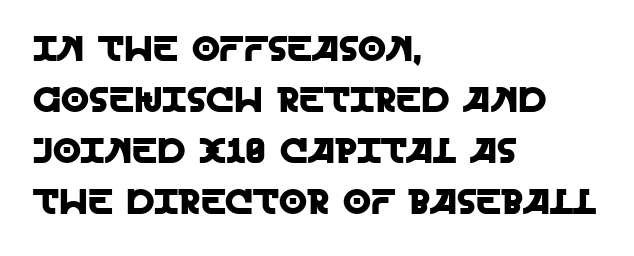
Regarding leading, the lines here are spaced in the standard way. The rendering shows plain stroke endings on the letterforms — a sans-serif design. Decoration check: the copy has no underline. A typesetter would call this proportional, since set widths differ per character. Tall strokes in this sample are plumb rather than angled. The ragged edge is on the right, which tells us the setting is flush left.
